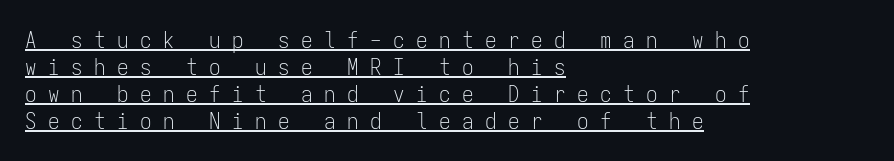
Q: Is the text bold? A: No.
Q: Is the text italic (slanted)? A: No, it is upright.
Q: Is the text underlined? A: Yes.
Q: How is the paragraph aligned? A: Left-aligned.
Q: Is the spacing between letters normal or unusually wide? A: Unusually wide.
